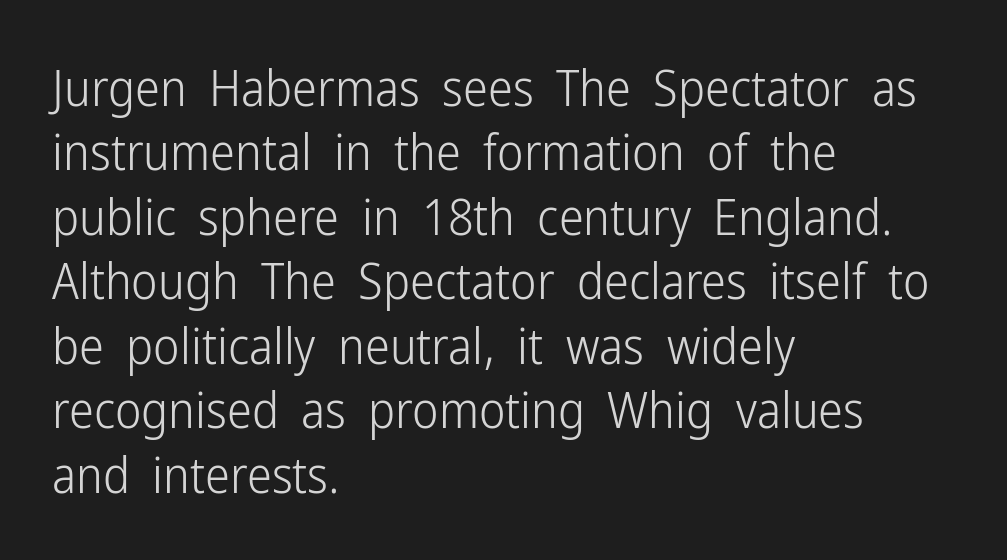
This is the regular roman posture of the typeface. Is the block centered? No — it sits flush against the left margin. Nothing sits at the stroke ends, so this counts as sans-serif. Character widths vary here, with narrow letters taking less room than wide ones.
